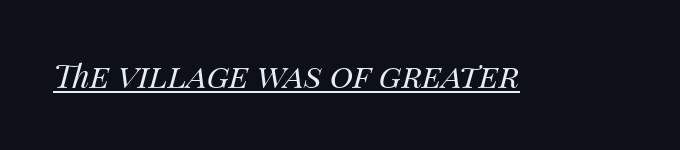
Q: Is the text bold? A: No.
Q: Is the text italic (slanted)? A: Yes, it leans right by about 14 degrees.
Q: Is the text underlined? A: Yes.
Q: Is the spacing between letters normal or unusually wide? A: Normal.
Q: Width (condensed, normal, or wide)? A: Normal.
Q: Stroke contrast? A: Medium.
Q: x-height? A: Large.
Q: Monospaced? A: No.
